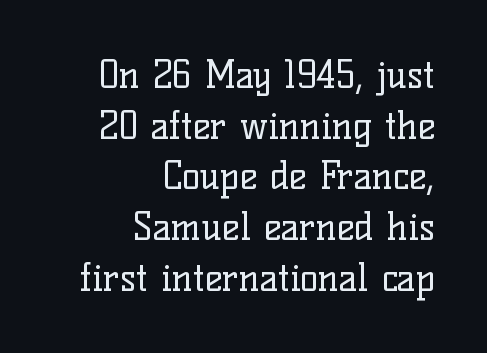
{"serif": "yes", "italic": "no", "bold": "no", "weight": "regular", "width": "normal", "stroke_contrast": "low", "x_height": "medium", "monospaced": "no", "underline": "no", "align": "right", "line_spacing": "normal", "line_spacing_ratio": 1.37, "letter_spacing": "normal", "letter_spacing_em": 0.0, "glyph_px": 37}
